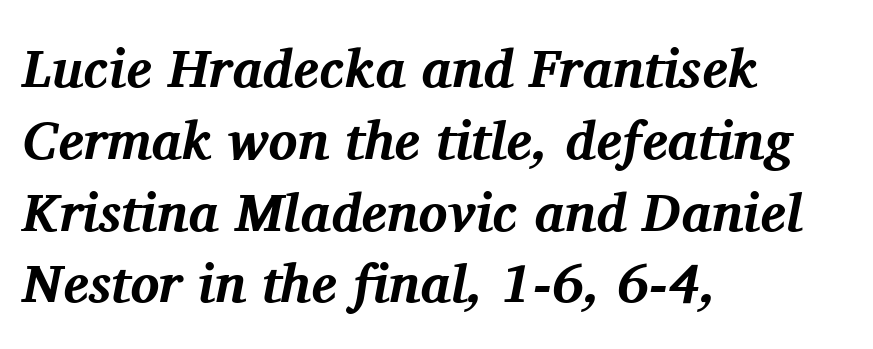
The image shows 54 px bold serif type, italic (leaning right); set left-aligned, normal line spacing (1.33x), normal letter spacing, not underlined; medium stroke contrast and a medium x-height.
